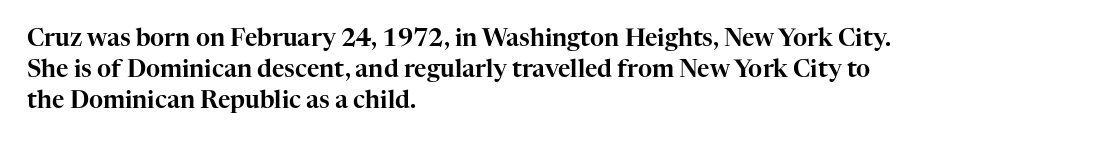
Does the copy run flush right? No — it runs flush left. The font's upright variant was chosen for this text. Descender tails drop into unmarked territory. Reading down the column, the eye jumps a familiar distance to each next line.
